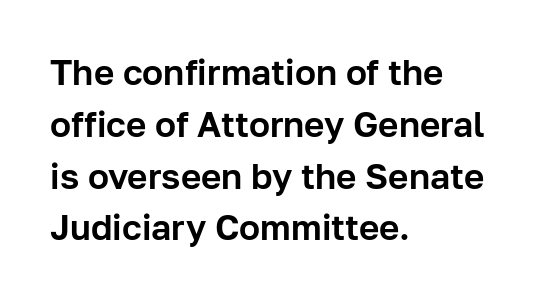
Q: Is the text italic (slanted)? A: No, it is upright.
Q: Is the typeface a serif or a sans-serif typeface? A: Sans-serif.
Q: Is the text underlined? A: No.
Q: How is the paragraph aligned? A: Left-aligned.
Q: Is the spacing between letters normal or unusually wide? A: Normal.
Q: Is the spacing between lines tight, normal or loose? A: Normal.
Q: Width (condensed, normal, or wide)? A: Normal.
Q: Stroke contrast? A: Low.
Q: x-height? A: Medium.
Q: Monospaced? A: No.
